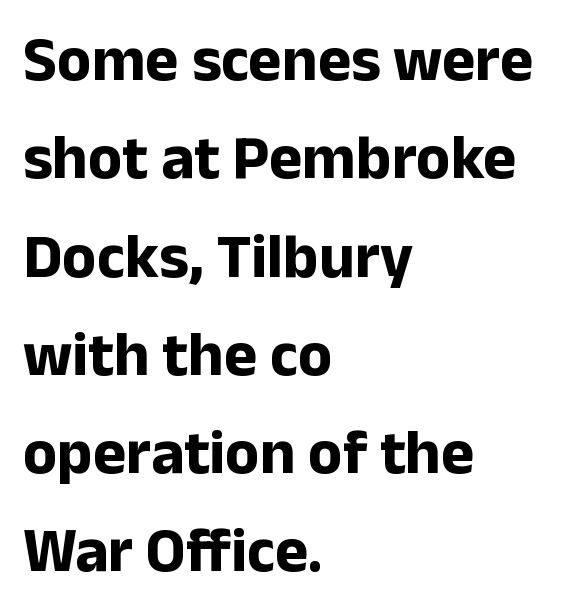
Do the letters lean? They stand straight. The rendering uses natural spacing where letterforms have individual widths. Decoration check: the copy has no underline. A dark, heavy texture on the line: the type is bold. Does the copy run flush right? No — it runs flush left. Observe the ordinary spacing: letters are neighbours, not strangers.
